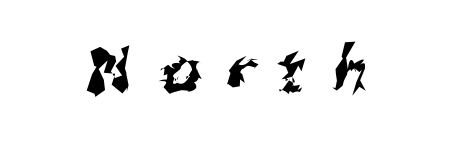
Note the varied advance widths — an 'i' is clearly narrower than an 'm'. These lines have a slow, spaced-out rhythm from letter to letter. Honestly, there is no underline to notice here at all. The text was rendered using a sans face with plain stroke endings.
